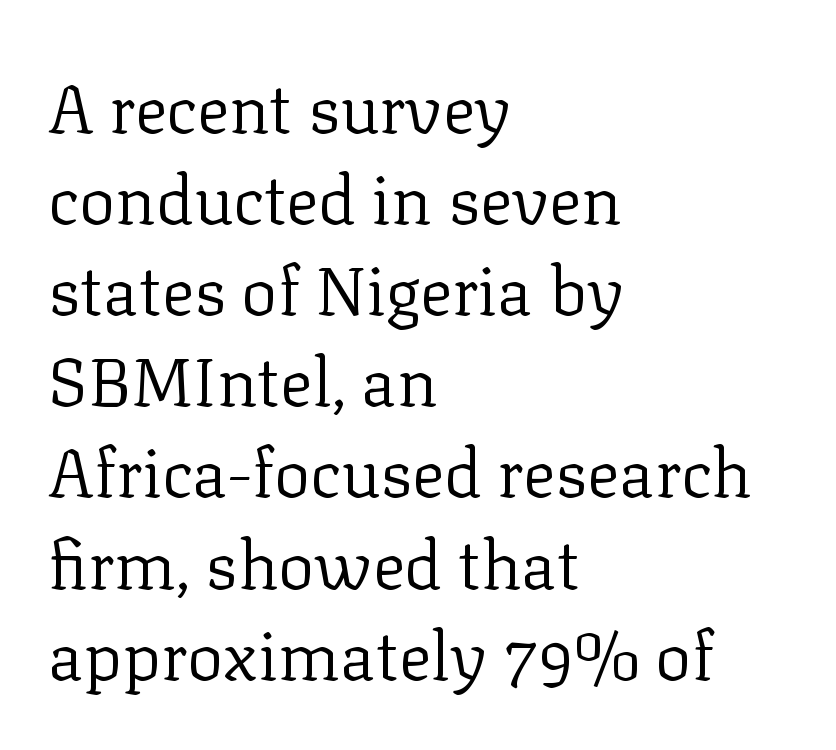
This sample keeps an unexceptional amount of space between lines. Looks like regular typesetting: each glyph gets only the width it needs. You can tell from the footed stems that serif type was used. Observe the ordinary spacing: letters are neighbours, not strangers. The space beneath each line is pristine and unruled.
